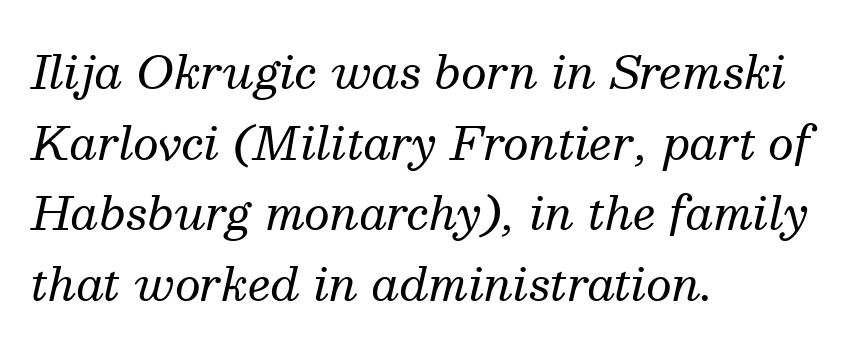
Each line starts at the same left margin while the right side varies. Words float on clear page, feet unadorned. These lines keep a tight, regular rhythm from letter to letter. Notice how the stems are inclined rather than vertical — that's the hallmark of italics.
